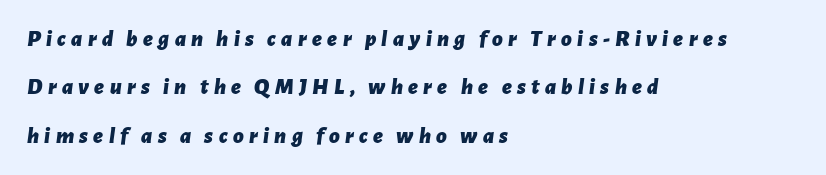
The image shows 23 px bold type, italic (leaning right); set left-aligned, loose line spacing (2.1x), unusually wide letter spacing (+0.23 em), not underlined.
